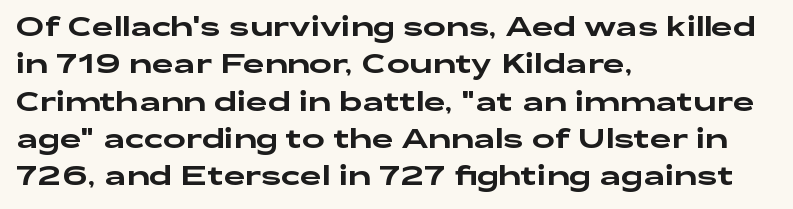
Q: Is the text italic (slanted)? A: No, it is upright.
Q: Is the text underlined? A: No.
Q: How is the paragraph aligned? A: Left-aligned.
Q: Is the spacing between letters normal or unusually wide? A: Normal.
Q: Is the spacing between lines tight, normal or loose? A: Normal.
